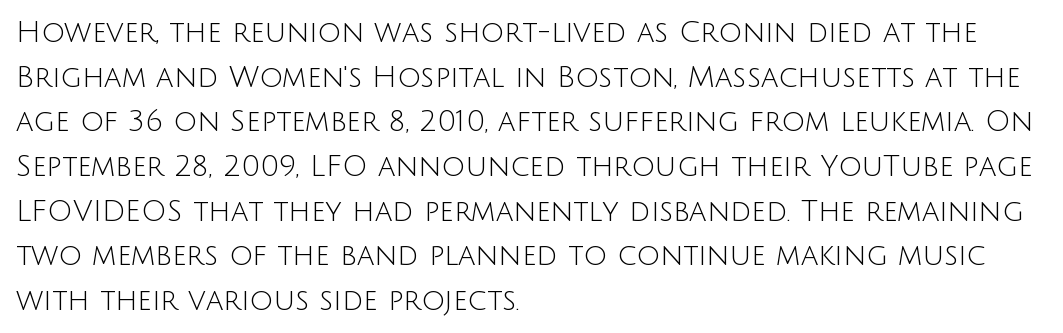
Q: Is the text bold? A: No.
Q: Is the text italic (slanted)? A: No, it is upright.
Q: Is the typeface a serif or a sans-serif typeface? A: Sans-serif.
Q: Is the text underlined? A: No.
Q: How is the paragraph aligned? A: Left-aligned.
Q: Is the spacing between letters normal or unusually wide? A: Normal.
Q: Is the spacing between lines tight, normal or loose? A: Normal.
Q: Width (condensed, normal, or wide)? A: Normal.
Q: Stroke contrast? A: Low.
Q: x-height? A: Large.
Q: Monospaced? A: No.
